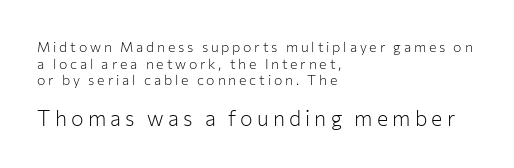
The words here are not underlined. Note: smaller setting up top, larger setting below. What stands out about the letter spacing? Its width — letters are far apart. The lettering holds an erect, upright posture throughout. Teacher's note: observe the even left margin — that is flush-left alignment.
